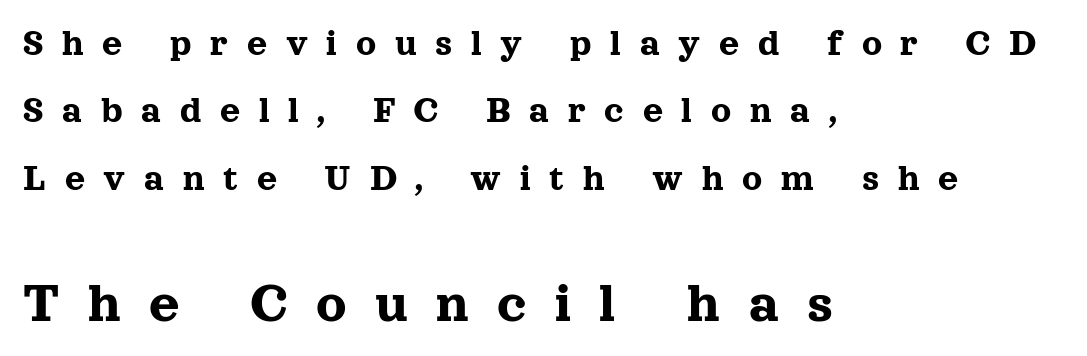
{"serif": "yes", "italic": "no", "width": "normal", "x_height": "medium", "monospaced": "no", "underline": "no", "align": "left", "line_spacing_ratio": 1.73, "letter_spacing": "wide", "letter_spacing_em": 0.48, "larger_block": "second", "size_ratio": 1.51, "glyph_px": 59}
